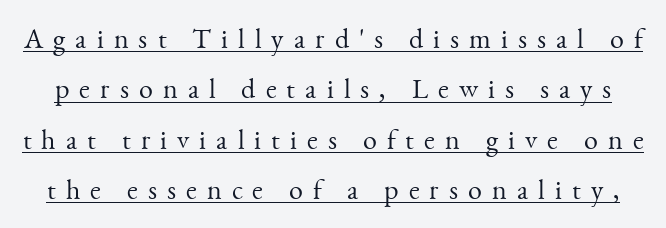
Q: Is the text bold? A: No.
Q: Is the text italic (slanted)? A: No, it is upright.
Q: Is the typeface a serif or a sans-serif typeface? A: Serif.
Q: Is the text underlined? A: Yes.
Q: Is the spacing between letters normal or unusually wide? A: Unusually wide.
Q: Width (condensed, normal, or wide)? A: Normal.
Q: Stroke contrast? A: Medium.
Q: x-height? A: Small.
Q: Monospaced? A: No.
